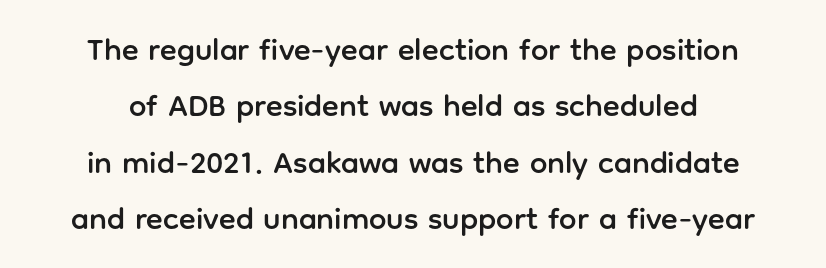
The strip under each line holds only bare page. You could not count columns in this text — the font is proportionally spaced. Observe the absence of serifs on each vertical stroke in this sample. Vertical strokes here are truly vertical. This sample uses plain, unmodified letter spacing.
